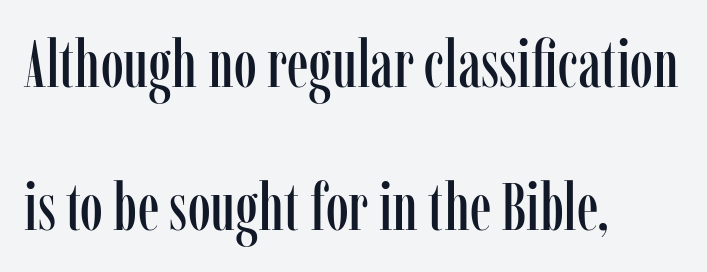
{"serif": "yes", "italic": "no", "width": "condensed", "stroke_contrast": "low", "x_height": "medium", "monospaced": "no", "underline": "no", "align": "left", "line_spacing": "loose", "line_spacing_ratio": 2.17, "letter_spacing": "normal", "letter_spacing_em": 0.0, "glyph_px": 66}
